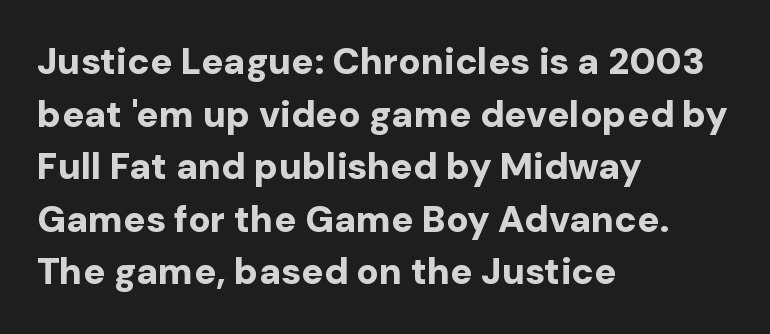
{"serif": "no", "italic": "no", "bold": "yes", "weight": "bold", "width": "normal", "stroke_contrast": "low", "x_height": "medium", "monospaced": "no", "underline": "no", "align": "left", "line_spacing": "normal", "line_spacing_ratio": 1.42, "letter_spacing": "normal", "letter_spacing_em": 0.0, "glyph_px": 37}
